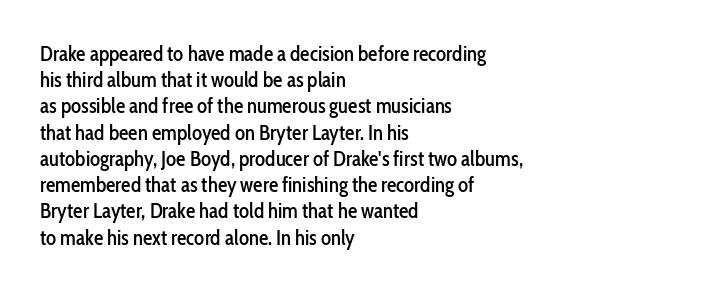
The image shows 21 px text type, upright; set left-aligned, normal line spacing (1.25x), normal letter spacing, not underlined.
